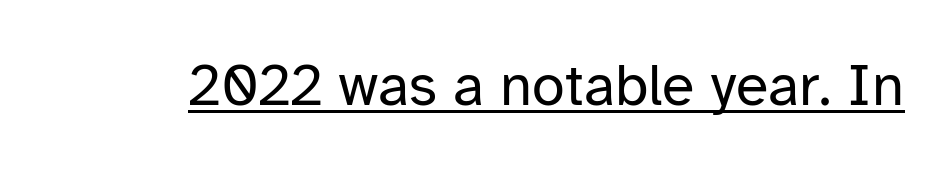
Proportional: the letters do not fall into vertical columns. Glyph-to-glyph distance matches everyday printed text. A quiet, ordinary-to-light weight characterises the typeface. The font's upright variant was chosen for this text. Grotesque or geometric, the face here clearly has no serifs.
